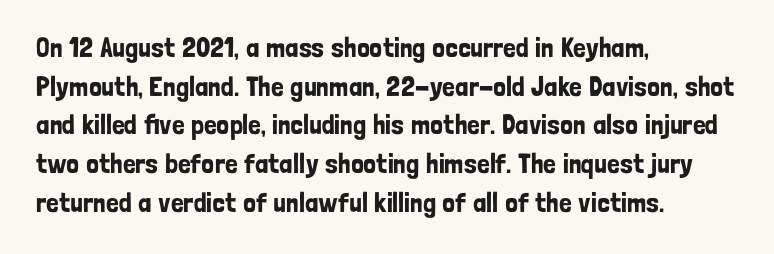
{"serif": "no", "italic": "no", "width": "condensed", "stroke_contrast": "low", "x_height": "medium", "monospaced": "no", "underline": "no", "align": "left", "line_spacing": "normal", "line_spacing_ratio": 1.38, "letter_spacing": "normal", "letter_spacing_em": 0.0, "glyph_px": 28}
